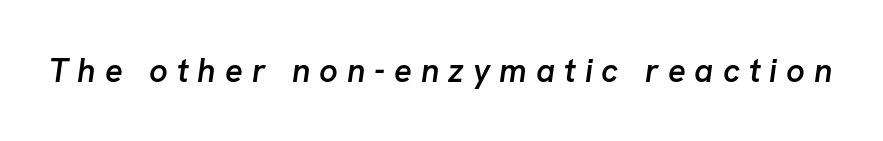
The image shows 33 px semibold type, italic (leaning right); set unusually wide letter spacing (+0.27 em), not underlined; low stroke contrast and a medium x-height.
